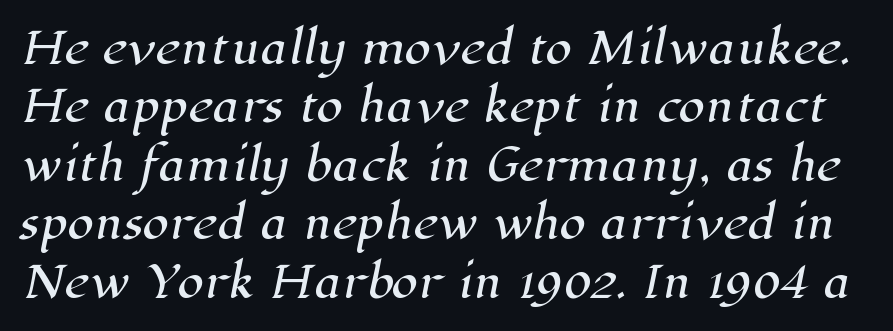
The image shows 43 px serif type; set normal line spacing (1.36x), normal letter spacing, not underlined; high stroke contrast and a medium x-height.
